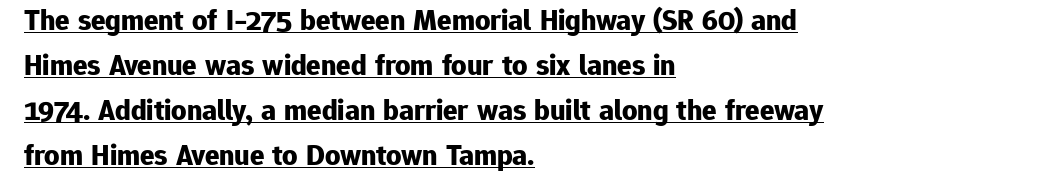
Q: Is the text bold? A: Yes.
Q: Is the text italic (slanted)? A: No, it is upright.
Q: Is the typeface a serif or a sans-serif typeface? A: Sans-serif.
Q: Is the text underlined? A: Yes.
Q: How is the paragraph aligned? A: Left-aligned.
Q: Is the spacing between letters normal or unusually wide? A: Normal.
Q: Is the spacing between lines tight, normal or loose? A: Normal.
Q: Width (condensed, normal, or wide)? A: Normal.
Q: Stroke contrast? A: Low.
Q: x-height? A: Medium.
Q: Monospaced? A: No.
